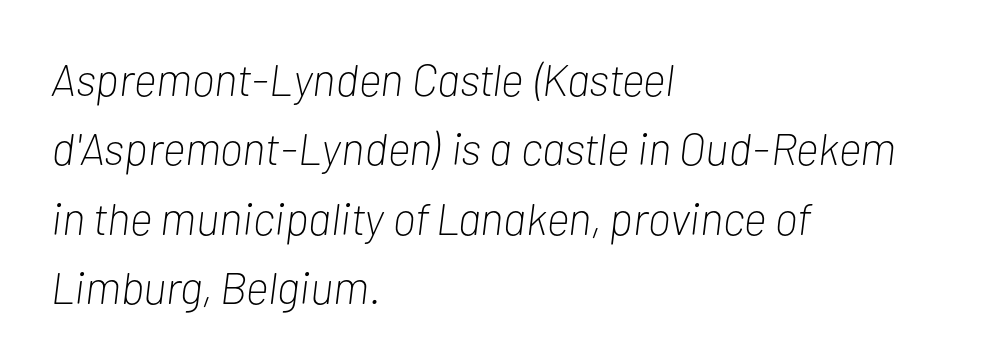
Q: Is the text bold? A: No.
Q: Is the text italic (slanted)? A: Yes, it leans right by about 7 degrees.
Q: Is the text underlined? A: No.
Q: How is the paragraph aligned? A: Left-aligned.
Q: Is the spacing between letters normal or unusually wide? A: Normal.
Q: Is the spacing between lines tight, normal or loose? A: Normal.
Q: Width (condensed, normal, or wide)? A: Condensed.
Q: Stroke contrast? A: Low.
Q: x-height? A: Medium.
Q: Monospaced? A: No.
